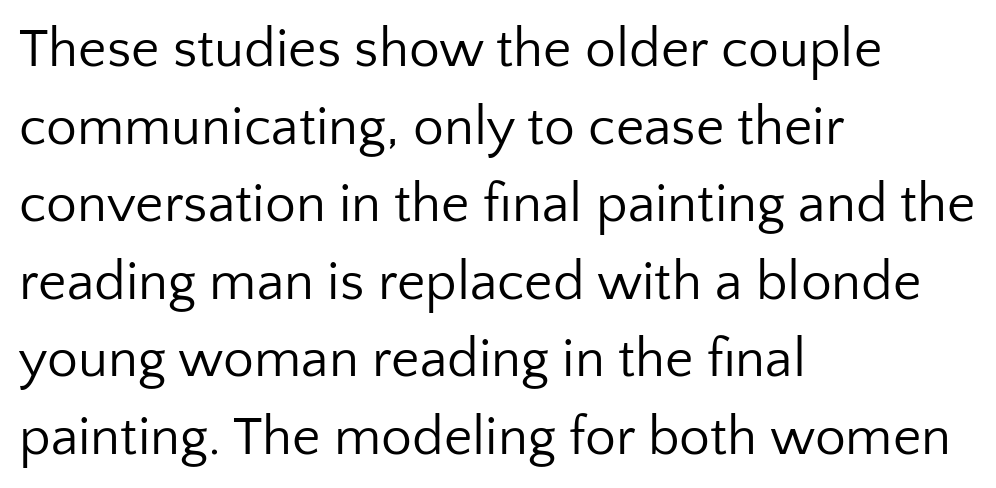
The strokes are not fattened; the text isn't bold. All the whitespace from short lines collects on the right. Each letter keeps its own natural width here, so spacing adapts to shape. Successive baselines arrive at the customary interval.
